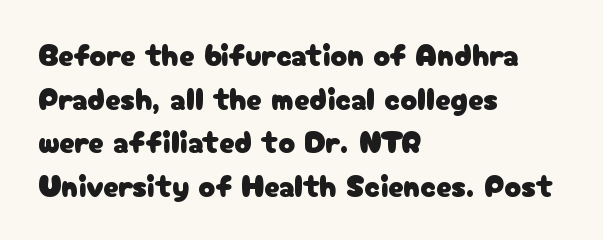
{"serif": "no", "italic": "no", "width": "normal", "stroke_contrast": "low", "x_height": "medium", "monospaced": "no", "underline": "no", "align": "left", "line_spacing": "normal", "line_spacing_ratio": 1.41, "letter_spacing": "normal", "letter_spacing_em": 0.0, "glyph_px": 31}
